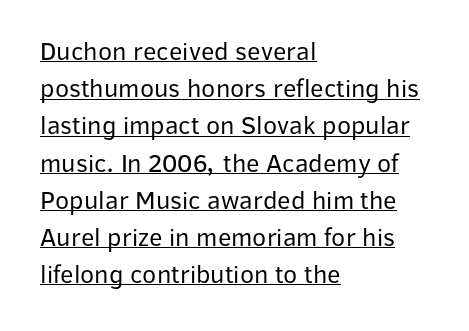
{"italic": "no", "bold": "no", "underline": "yes", "align": "left", "line_spacing": "normal", "line_spacing_ratio": 1.43, "letter_spacing": "normal", "letter_spacing_em": 0.0, "glyph_px": 26}
